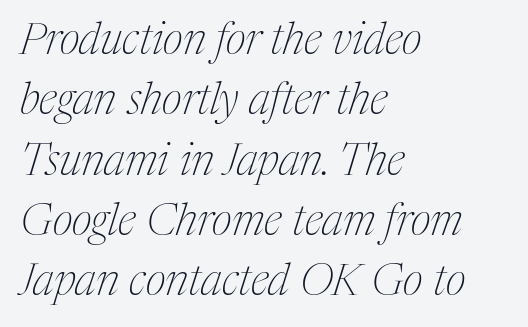
The image shows 44 px thin, condensed serif type, italic (leaning right); set left-aligned, normal line spacing (1.37x), normal letter spacing, not underlined; medium stroke contrast and a medium x-height.
